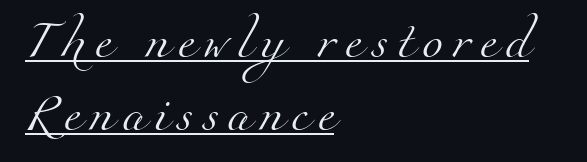
The image shows 38 px light serif type; set left-aligned, loose line spacing (1.92x), unusually wide letter spacing (+0.23 em), underlined; medium stroke contrast and a small x-height.
